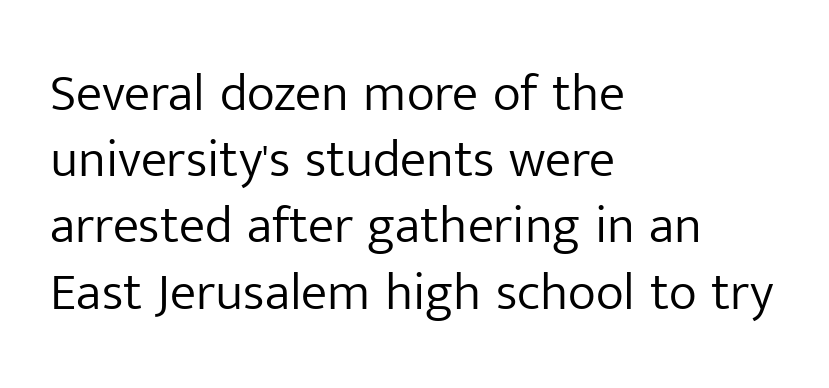
The image shows 53 px light sans-serif type, upright; set left-aligned, normal line spacing (1.25x), normal letter spacing, not underlined; low stroke contrast and a medium x-height.
